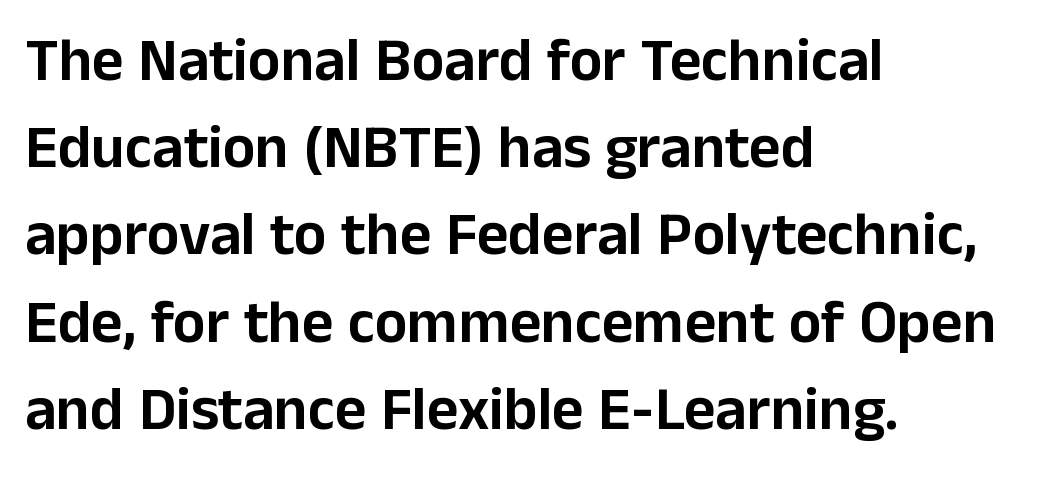
The image shows 61 px sans-serif type, upright; set left-aligned, normal line spacing (1.43x), normal letter spacing, not underlined; low stroke contrast and a medium x-height.
